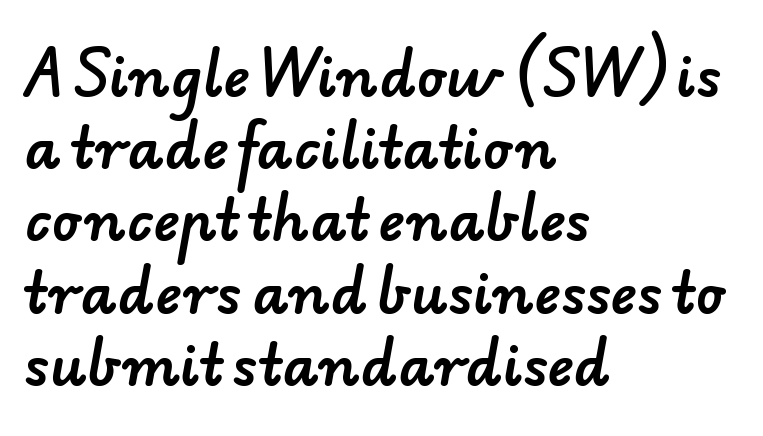
The designer left line spacing at the default. The paragraph has a hard left edge and a soft right edge. The face used here is proportionally spaced, like ordinary book or web type. The type is set solid horizontally, with unmodified tracking. Rule under the text: the space is simply empty. The rendering shows plain stroke endings on the letterforms — a sans-serif design.
